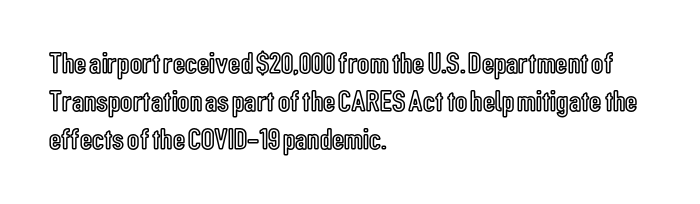
The image shows 30 px condensed type, upright; set left-aligned, normal line spacing (1.26x), normal letter spacing, not underlined; a medium x-height.
